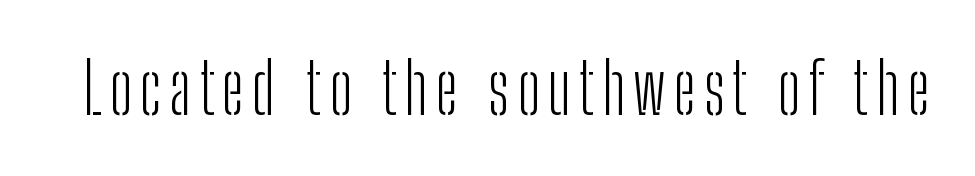
Q: Is the text bold? A: No.
Q: Is the text italic (slanted)? A: No, it is upright.
Q: Is the typeface a serif or a sans-serif typeface? A: Sans-serif.
Q: Is the text underlined? A: No.
Q: Width (condensed, normal, or wide)? A: Condensed.
Q: Stroke contrast? A: Low.
Q: x-height? A: Medium.
Q: Monospaced? A: No.
